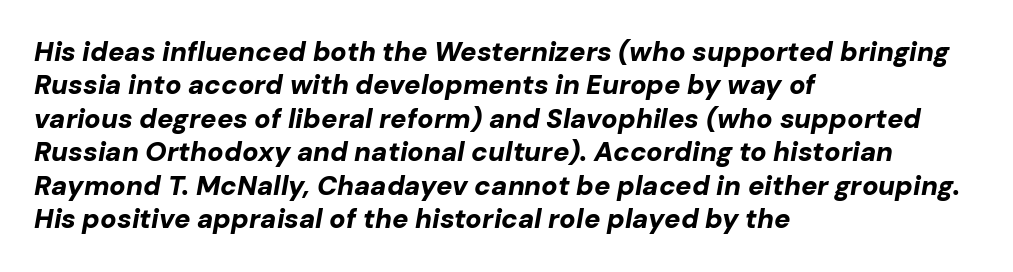
The image shows 27 px bold type, italic (leaning right); set left-aligned, line spacing 1.24x, normal letter spacing, not underlined.
